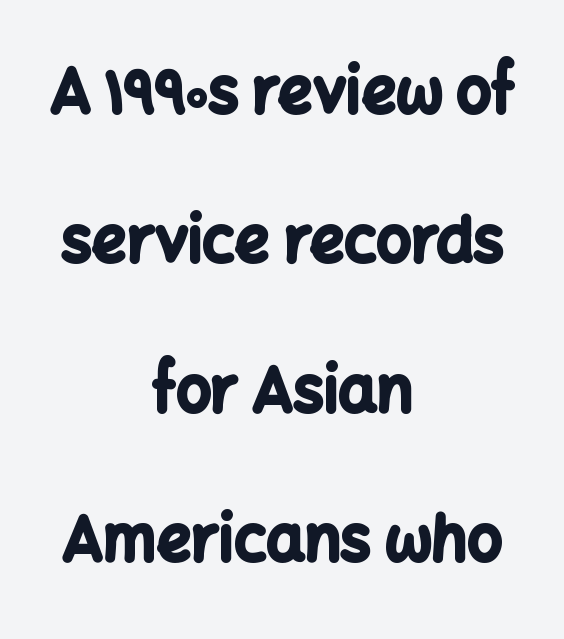
The image shows 61 px bold sans-serif type, upright; set centered, loose line spacing (2.45x), normal letter spacing, not underlined; low stroke contrast and a medium x-height.
